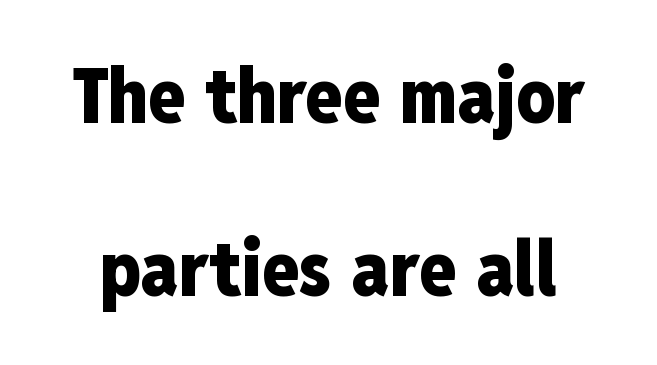
The image shows 76 px heavy, condensed sans-serif type, upright; set loose line spacing (2.28x), normal letter spacing, not underlined; low stroke contrast and a medium x-height.
